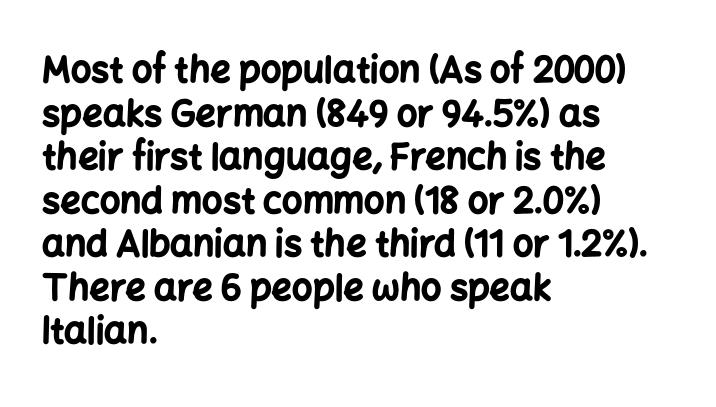
{"serif": "no", "italic": "no", "bold": "yes", "weight": "bold", "width": "normal", "stroke_contrast": "low", "x_height": "medium", "monospaced": "no", "underline": "no", "align": "left", "line_spacing_ratio": 1.21, "letter_spacing": "normal", "letter_spacing_em": 0.0, "glyph_px": 36}
